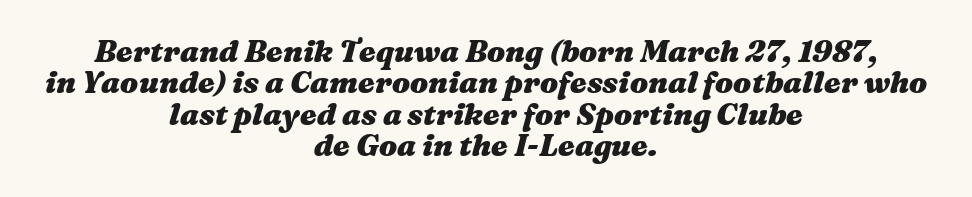
Emphasis by weight is at full strength: bold. This sample trades vertical openness for compactness between lines. Short note: letters normally spaced. Note the varied advance widths — an 'i' is clearly narrower than an 'm'. Is the type slanted? Yes — the strokes lean at a clear angle.
